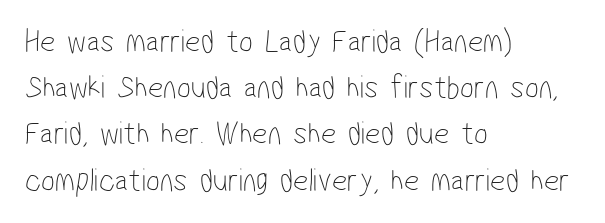
Q: Is the text bold? A: No.
Q: Is the typeface a serif or a sans-serif typeface? A: Sans-serif.
Q: Is the text underlined? A: No.
Q: How is the paragraph aligned? A: Left-aligned.
Q: Is the spacing between letters normal or unusually wide? A: Normal.
Q: Is the spacing between lines tight, normal or loose? A: Normal.
Q: Width (condensed, normal, or wide)? A: Condensed.
Q: Stroke contrast? A: Low.
Q: x-height? A: Medium.
Q: Monospaced? A: No.
